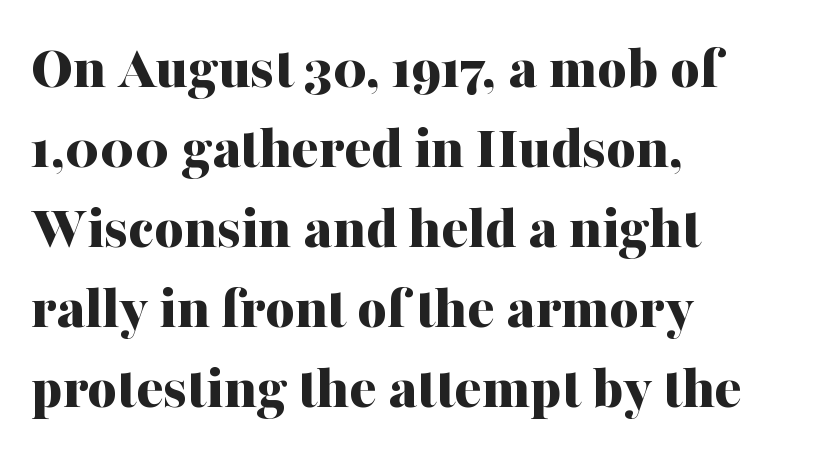
The image shows 63 px bold serif type, upright; set left-aligned, normal line spacing (1.27x), normal letter spacing, not underlined; medium stroke contrast and a medium x-height.
